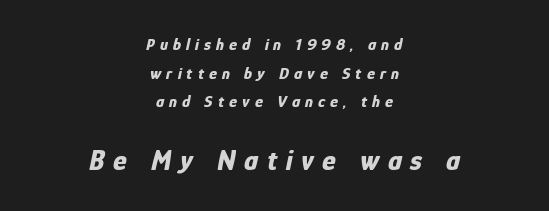
Unmarked baselines from the first word to the last. The letters are slanted; this is an italic face. Size hierarchy here favors the trailing block over the leading one. Spacing verdict: proportional, widths tailored to each character. Strokes here are thick enough to call this a true bold. This rendering widens character spacing well past its baseline value.
